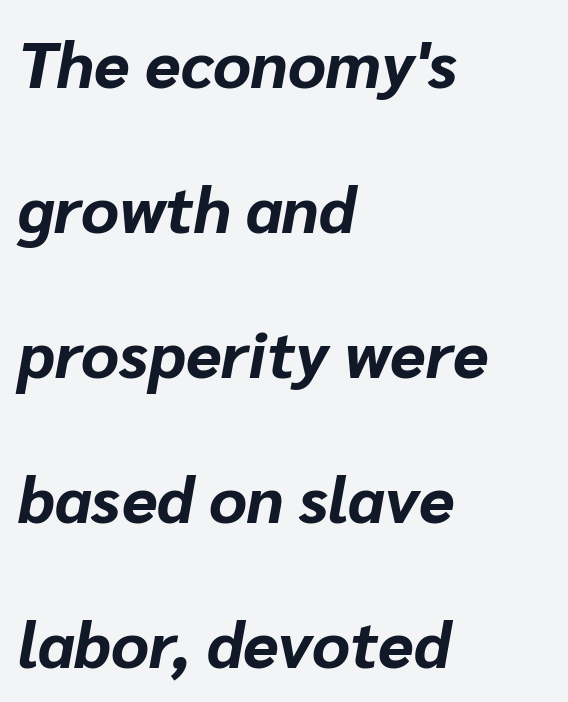
{"italic": "yes", "lean": "right", "slant_degrees": 10, "bold": "yes", "weight": "bold", "width": "normal", "stroke_contrast": "low", "x_height": "medium", "monospaced": "no", "underline": "no", "align": "left", "line_spacing": "loose", "line_spacing_ratio": 2.23, "letter_spacing": "normal", "letter_spacing_em": 0.0, "glyph_px": 65}
